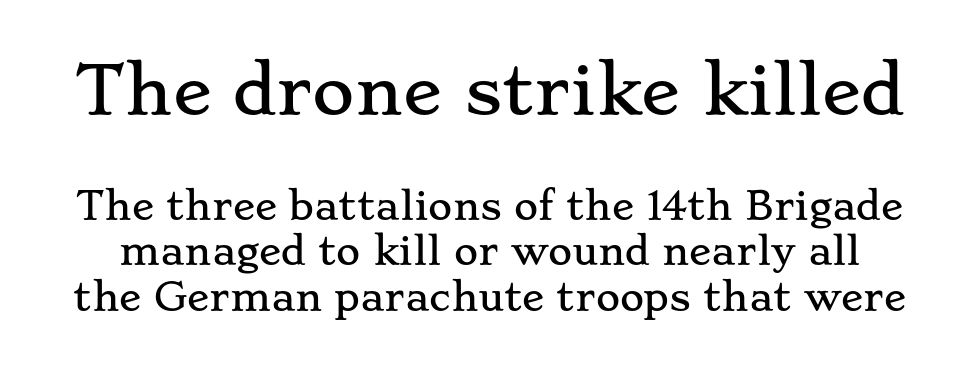
Examine the stroke ends and you'll spot serifs. Varying glyph widths throughout — classic text-font behaviour. Do the letters lean? They stand straight. Here the glyphs are tracked normally, forming tight word shapes.
